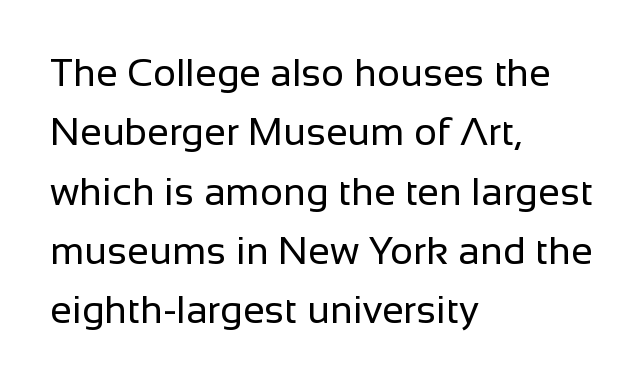
{"serif": "no", "italic": "no", "bold": "no", "weight": "regular", "width": "normal", "stroke_contrast": "low", "x_height": "medium", "monospaced": "no", "underline": "no", "align": "left", "line_spacing": "normal", "line_spacing_ratio": 1.52, "letter_spacing": "normal", "letter_spacing_em": 0.0, "glyph_px": 39}
